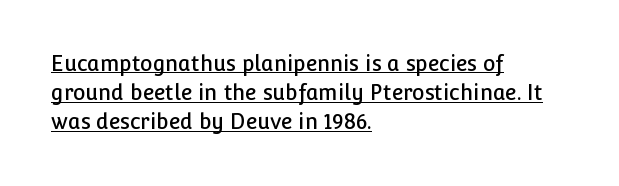
Q: Is the text italic (slanted)? A: No, it is upright.
Q: Is the text underlined? A: Yes.
Q: How is the paragraph aligned? A: Left-aligned.
Q: Is the spacing between letters normal or unusually wide? A: Normal.
Q: Is the spacing between lines tight, normal or loose? A: Normal.
